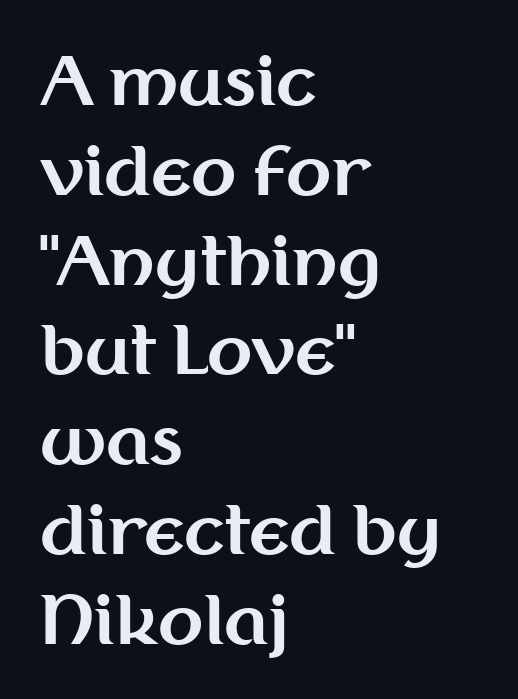
The image shows 66 px bold sans-serif type, upright; set left-aligned, normal line spacing (1.36x), normal letter spacing, not underlined; medium stroke contrast and a medium x-height.
